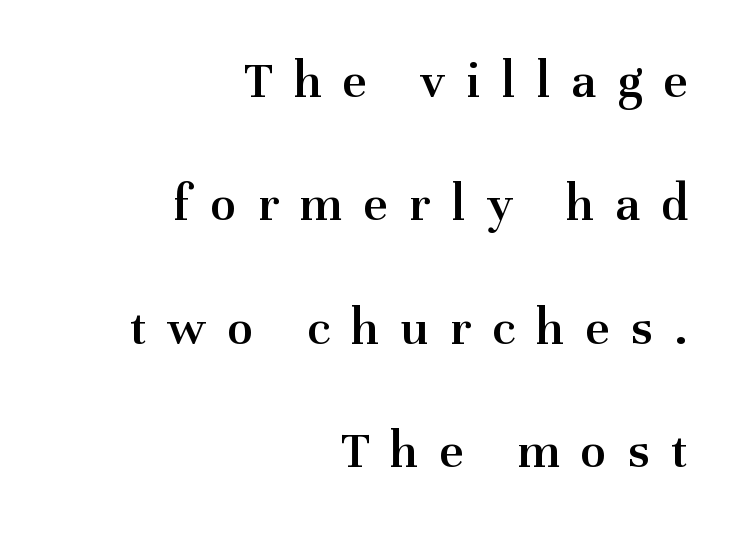
Q: Is the text bold? A: Semi-bold.
Q: Is the text italic (slanted)? A: No, it is upright.
Q: Is the typeface a serif or a sans-serif typeface? A: Serif.
Q: Is the text underlined? A: No.
Q: How is the paragraph aligned? A: Right-aligned.
Q: Is the spacing between letters normal or unusually wide? A: Unusually wide.
Q: Is the spacing between lines tight, normal or loose? A: Loose.
Q: Width (condensed, normal, or wide)? A: Normal.
Q: Stroke contrast? A: Medium.
Q: x-height? A: Medium.
Q: Monospaced? A: No.
